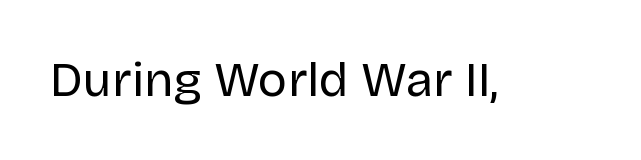
The cut favours lightness, reaching ordinary text weight at its darkest. A roman cut, with each character standing at attention. The face used here is a sans, in the tradition of grotesques and geometrics. Any mark beneath the type? The region is blank.
